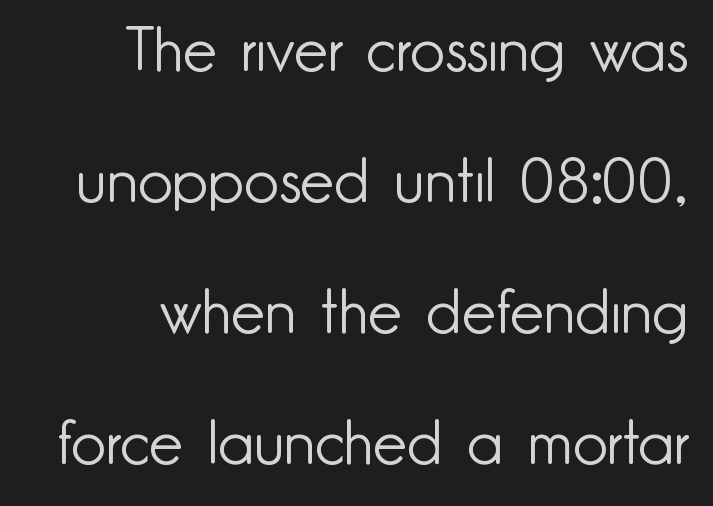
The image shows 61 px light sans-serif type, upright; set right-aligned, loose line spacing (2.15x), normal letter spacing, not underlined; low stroke contrast and a small x-height.
